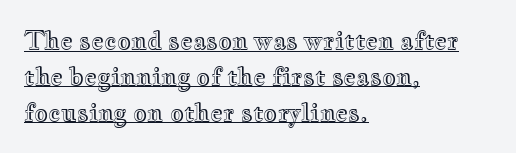
Q: Is the text italic (slanted)? A: No, it is upright.
Q: Is the text underlined? A: Yes.
Q: How is the paragraph aligned? A: Left-aligned.
Q: Is the spacing between letters normal or unusually wide? A: Normal.
Q: Is the spacing between lines tight, normal or loose? A: Normal.
